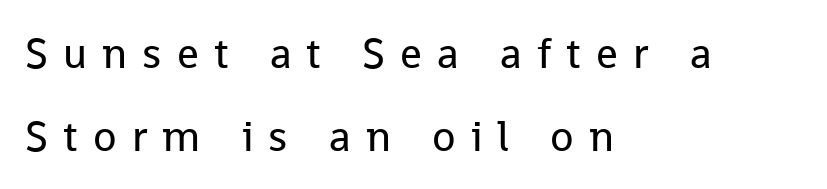
Q: Is the text bold? A: No.
Q: Is the text italic (slanted)? A: No, it is upright.
Q: Is the typeface a serif or a sans-serif typeface? A: Sans-serif.
Q: Is the text underlined? A: No.
Q: How is the paragraph aligned? A: Left-aligned.
Q: Is the spacing between letters normal or unusually wide? A: Unusually wide.
Q: Is the spacing between lines tight, normal or loose? A: Loose.
Q: Width (condensed, normal, or wide)? A: Normal.
Q: Stroke contrast? A: Low.
Q: x-height? A: Medium.
Q: Monospaced? A: No.
